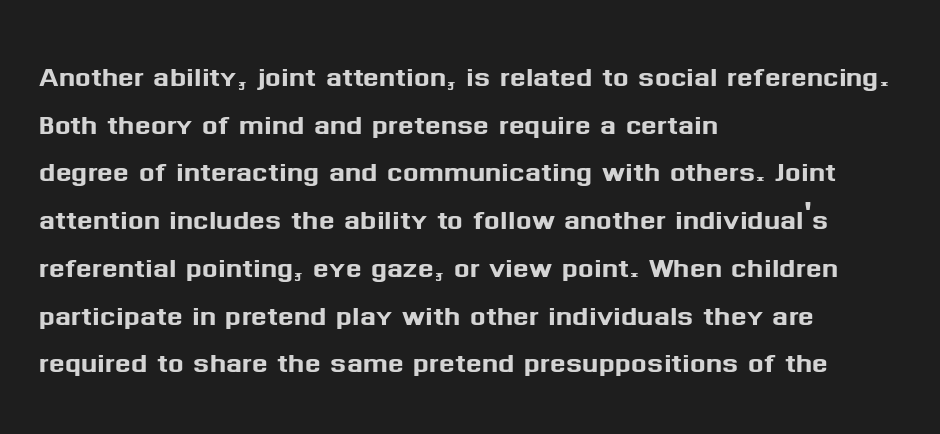
Vertical spacing — default. Leftover space on each line is placed entirely after the last word. Typographically, this falls in the sans-serif category. Note the varied advance widths — an 'i' is clearly narrower than an 'm'.
